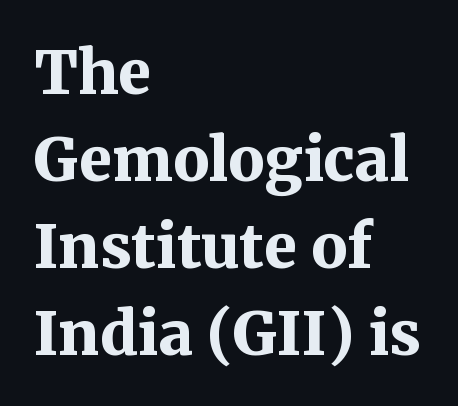
{"serif": "yes", "italic": "no", "bold": "yes", "weight": "bold", "width": "normal", "stroke_contrast": "medium", "x_height": "medium", "monospaced": "no", "underline": "no", "align": "left", "line_spacing": "normal", "line_spacing_ratio": 1.45, "letter_spacing": "normal", "letter_spacing_em": 0.0, "glyph_px": 60}
